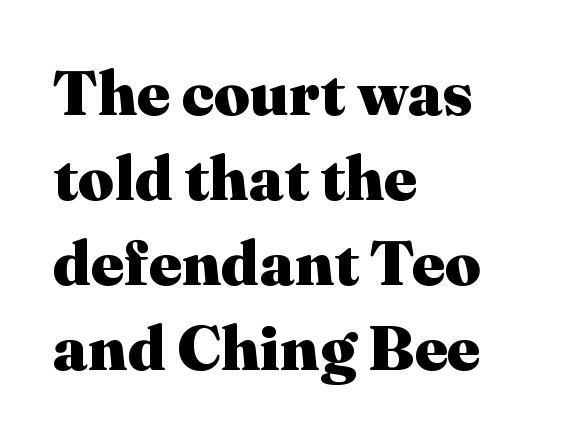
These lines are set flush left with a ragged right edge. This sample has the flowing, uneven cadence of proportional lettering. The string is rendered with underlining switched off. Does the leading feel generous? No, just average. These lines keep a tight, regular rhythm from letter to letter.
